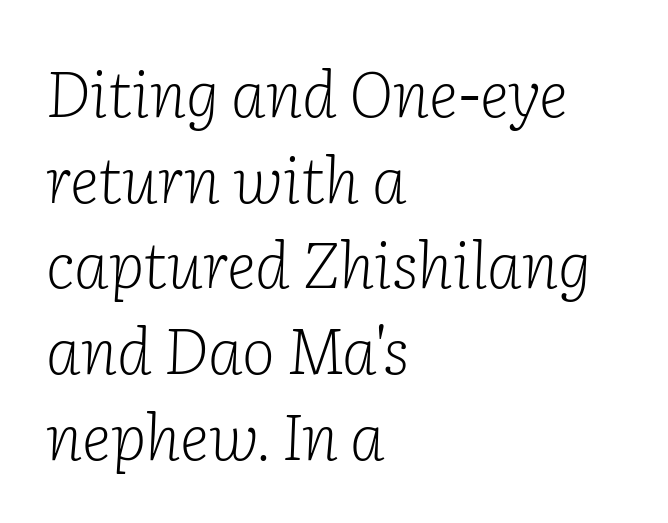
The image shows 63 px light serif type, italic (leaning right); set left-aligned, normal line spacing (1.36x), normal letter spacing, not underlined; low stroke contrast and a medium x-height.
